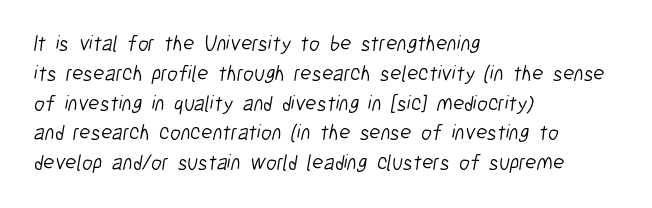
Q: Is the text bold? A: No.
Q: Is the text underlined? A: No.
Q: How is the paragraph aligned? A: Left-aligned.
Q: Is the spacing between letters normal or unusually wide? A: Normal.
Q: Is the spacing between lines tight, normal or loose? A: Normal.
